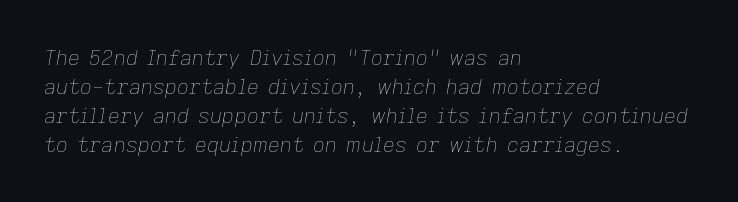
{"italic": "yes", "lean": "right", "slant_degrees": 9, "bold": "no", "underline": "no", "align": "left", "line_spacing": "normal", "line_spacing_ratio": 1.38, "letter_spacing": "normal", "letter_spacing_em": 0.0, "glyph_px": 21}
